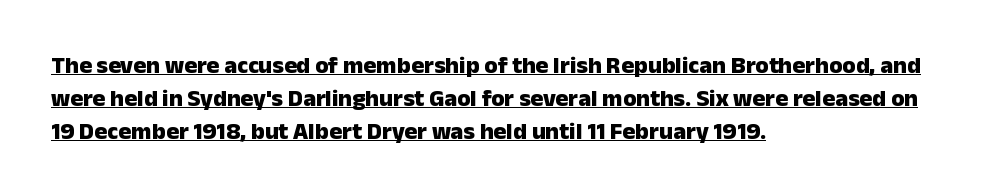
Q: Is the text bold? A: Yes.
Q: Is the text italic (slanted)? A: No, it is upright.
Q: Is the text underlined? A: Yes.
Q: How is the paragraph aligned? A: Left-aligned.
Q: Is the spacing between letters normal or unusually wide? A: Normal.
Q: Is the spacing between lines tight, normal or loose? A: Normal.
